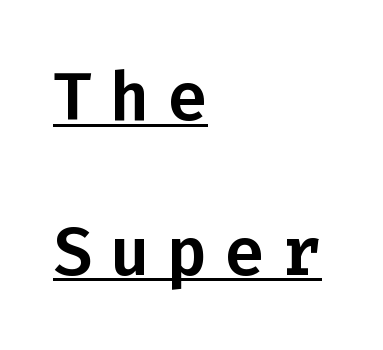
{"serif": "no", "italic": "no", "width": "normal", "stroke_contrast": "low", "x_height": "medium", "monospaced": "yes", "underline": "yes", "align": "left", "line_spacing": "loose", "line_spacing_ratio": 2.31, "letter_spacing": "wide", "letter_spacing_em": 0.25, "glyph_px": 67}
